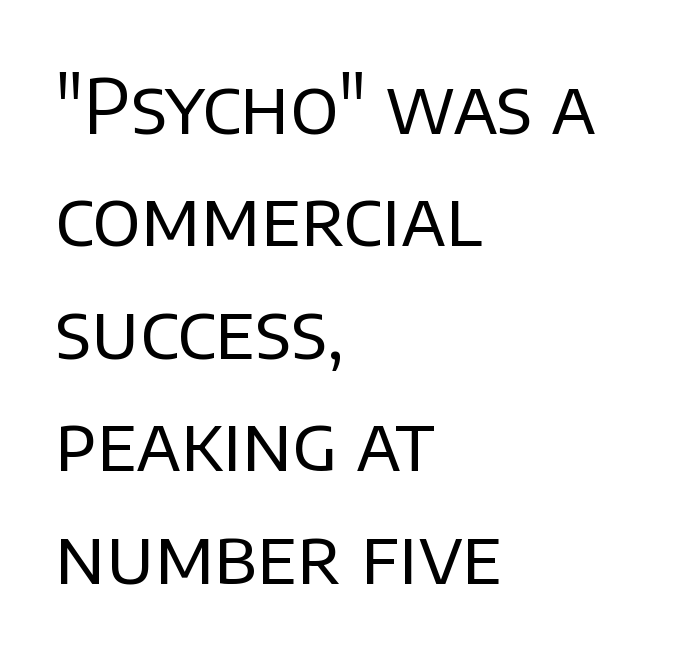
Q: Is the text bold? A: No.
Q: Is the text italic (slanted)? A: No, it is upright.
Q: Is the typeface a serif or a sans-serif typeface? A: Sans-serif.
Q: Is the text underlined? A: No.
Q: How is the paragraph aligned? A: Left-aligned.
Q: Is the spacing between letters normal or unusually wide? A: Normal.
Q: Is the spacing between lines tight, normal or loose? A: Normal.
Q: Width (condensed, normal, or wide)? A: Normal.
Q: Stroke contrast? A: Low.
Q: x-height? A: Large.
Q: Monospaced? A: No.
